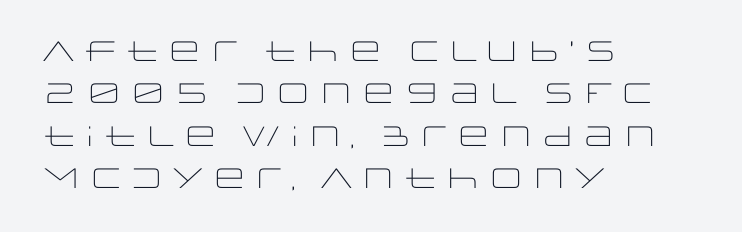
{"serif": "no", "italic": "no", "bold": "no", "weight": "light", "width": "wide", "stroke_contrast": "low", "x_height": "large", "monospaced": "no", "underline": "no", "align": "left", "line_spacing": "normal", "line_spacing_ratio": 1.51, "letter_spacing": "normal", "letter_spacing_em": 0.0, "glyph_px": 28}
